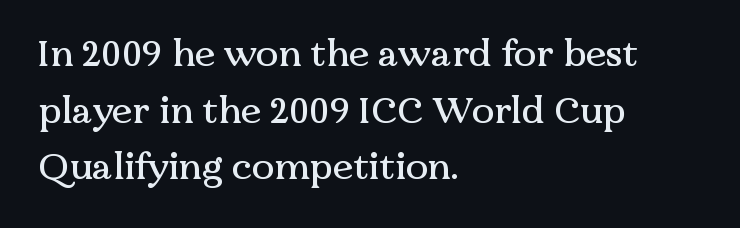
The image shows 37 px serif type, upright; set left-aligned, normal line spacing (1.53x), normal letter spacing, not underlined; medium stroke contrast and a medium x-height.
